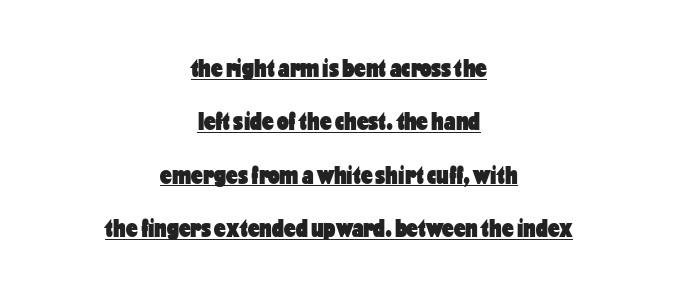
Decoration check: the copy is underlined. The rendering keeps characters at their native spacing. Notice the wide empty band between every row — that's loose leading. Style check: upright.
